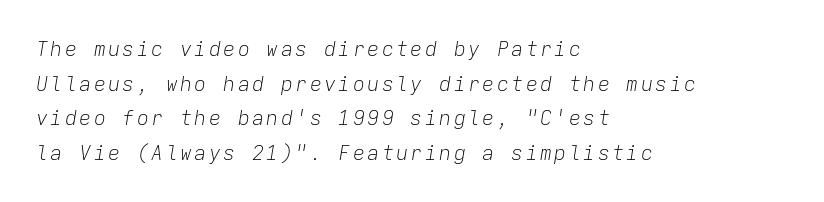
Beneath every word, the page is bare. The axis of the letterforms is tilted away from vertical. The strokes carry an ordinary text weight at most. The rag falls on the right side of this text block.
